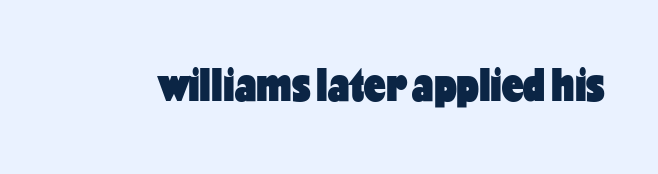
{"serif": "no", "italic": "no", "bold": "yes", "weight": "heavy", "width": "condensed", "stroke_contrast": "low", "x_height": "medium", "monospaced": "no", "underline": "no", "letter_spacing": "normal", "letter_spacing_em": 0.0, "glyph_px": 48}
